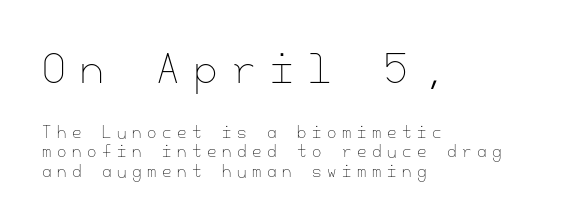
Q: Is the text bold? A: No.
Q: Is the text italic (slanted)? A: No, it is upright.
Q: Is the text underlined? A: No.
Q: How is the paragraph aligned? A: Left-aligned.
Q: Is the spacing between letters normal or unusually wide? A: Unusually wide.
Q: Is the spacing between lines tight, normal or loose? A: Normal.
Q: Which block of text is set in a larger size, the first (top) or the second (bottom)? A: The first (top) one.
Q: Width (condensed, normal, or wide)? A: Normal.
Q: Stroke contrast? A: Low.
Q: x-height? A: Small.
